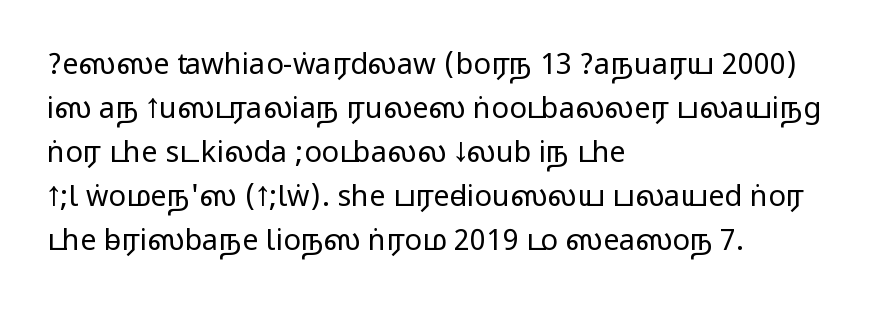
This rendering leaves character spacing at its baseline value. Horizontal bands of white between lines are of average thickness. Think of a printed novel: that variable character pitch is what you see here. This rendering uses left alignment, leaving the right contour irregular. No italicization has been applied; the sample stays upright. The typeface chosen for these lines omits serifs.
